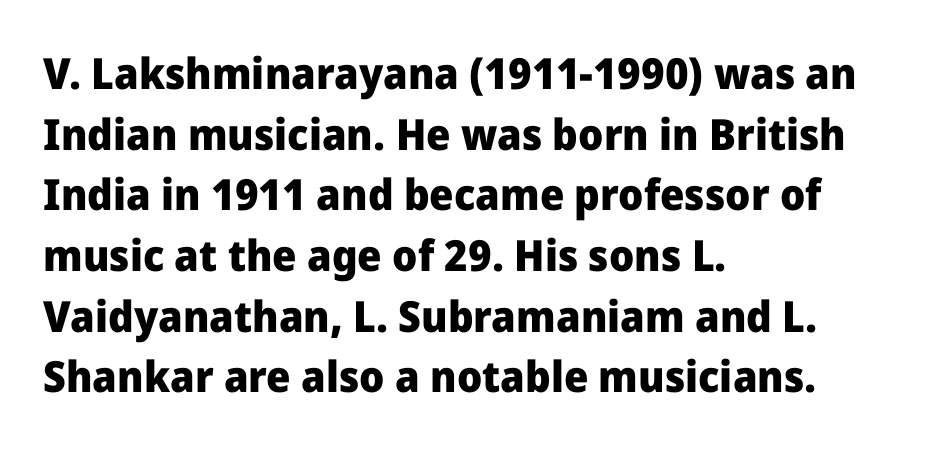
The image shows 43 px heavy sans-serif type, upright; set left-aligned, normal line spacing (1.41x), normal letter spacing, not underlined; low stroke contrast and a medium x-height.
